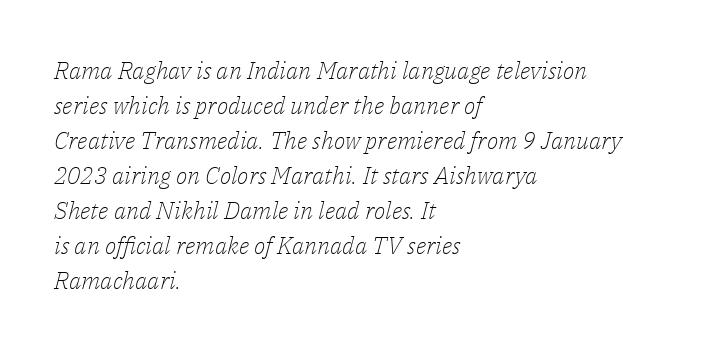
{"italic": "yes", "lean": "right", "slant_degrees": 14, "bold": "no", "underline": "no", "align": "left", "line_spacing": "normal", "line_spacing_ratio": 1.46, "letter_spacing": "normal", "letter_spacing_em": 0.0, "glyph_px": 24}
